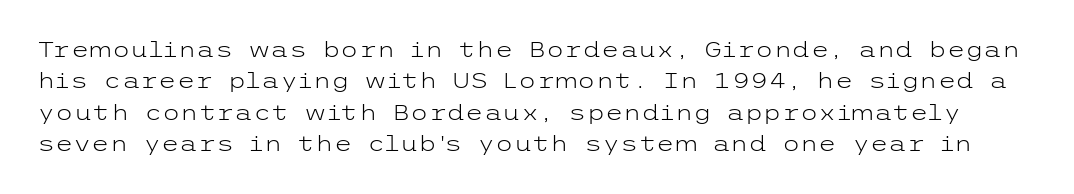
The image shows 21 px text type, upright; set normal line spacing (1.5x), normal letter spacing, not underlined.
